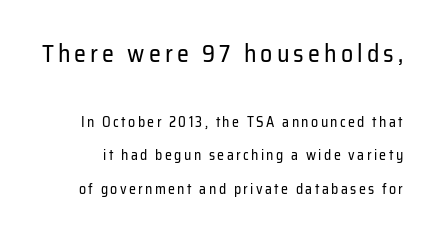
Q: Is the text bold? A: No.
Q: Is the text italic (slanted)? A: No, it is upright.
Q: Is the text underlined? A: No.
Q: Is the spacing between lines tight, normal or loose? A: Loose.
Q: Which block of text is set in a larger size, the first (top) or the second (bottom)? A: The first (top) one.
